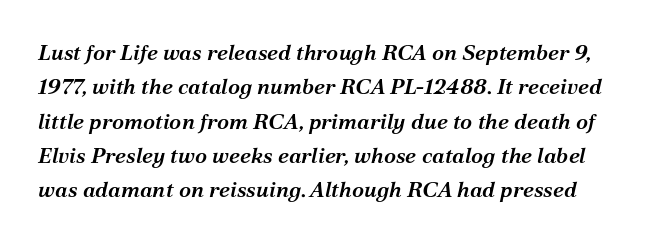
{"italic": "yes", "lean": "right", "slant_degrees": 12, "bold": "semi", "underline": "no", "line_spacing": "normal", "line_spacing_ratio": 1.56, "letter_spacing": "normal", "letter_spacing_em": 0.0, "glyph_px": 22}
